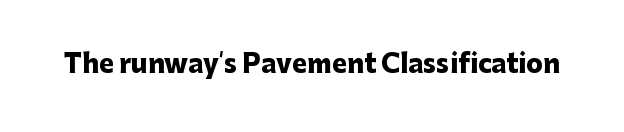
Underlining? Definitely not there. Strong, thick strokes mark this as bold type. This sample uses an upright cut, with every glyph sitting square on the baseline. A typesetter would call this zero additional tracking.
